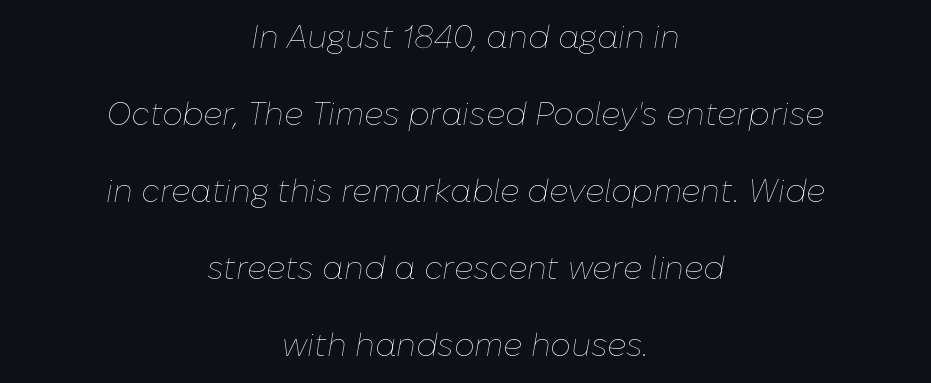
Q: Is the text bold? A: No.
Q: Is the text italic (slanted)? A: Yes, it leans right by about 10 degrees.
Q: Is the text underlined? A: No.
Q: How is the paragraph aligned? A: Centered.
Q: Is the spacing between letters normal or unusually wide? A: Normal.
Q: Is the spacing between lines tight, normal or loose? A: Loose.
Q: Width (condensed, normal, or wide)? A: Normal.
Q: Stroke contrast? A: Low.
Q: x-height? A: Medium.
Q: Monospaced? A: No.
